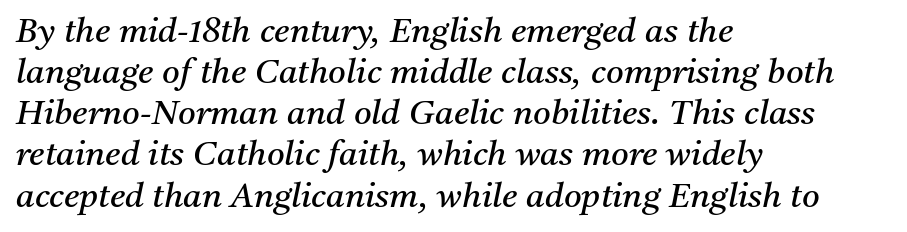
The image shows 34 px regular-weight serif type, italic (leaning right); set left-aligned, line spacing 1.21x, normal letter spacing, not underlined; medium stroke contrast and a medium x-height.
